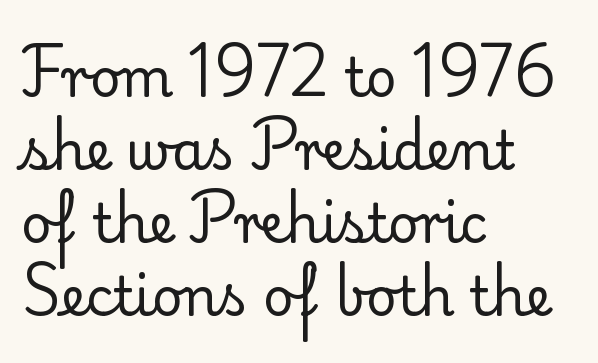
{"serif": "yes", "italic": "no", "bold": "no", "weight": "regular", "width": "normal", "stroke_contrast": "low", "x_height": "small", "monospaced": "no", "underline": "no", "align": "left", "line_spacing": "normal", "line_spacing_ratio": 1.38, "letter_spacing": "normal", "letter_spacing_em": 0.0, "glyph_px": 53}
